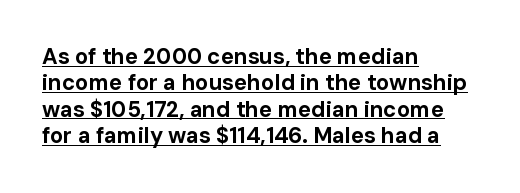
Visually the block forms a straight wall on the left and a jagged coastline on the right. Descenders here cross a horizontal rule under the line. How are the letters spaced? Ordinarily, with no added tracking. Unlike italic type, these characters show no tilt at all. How heavy is the stroke? Heavy — this is a bold.
